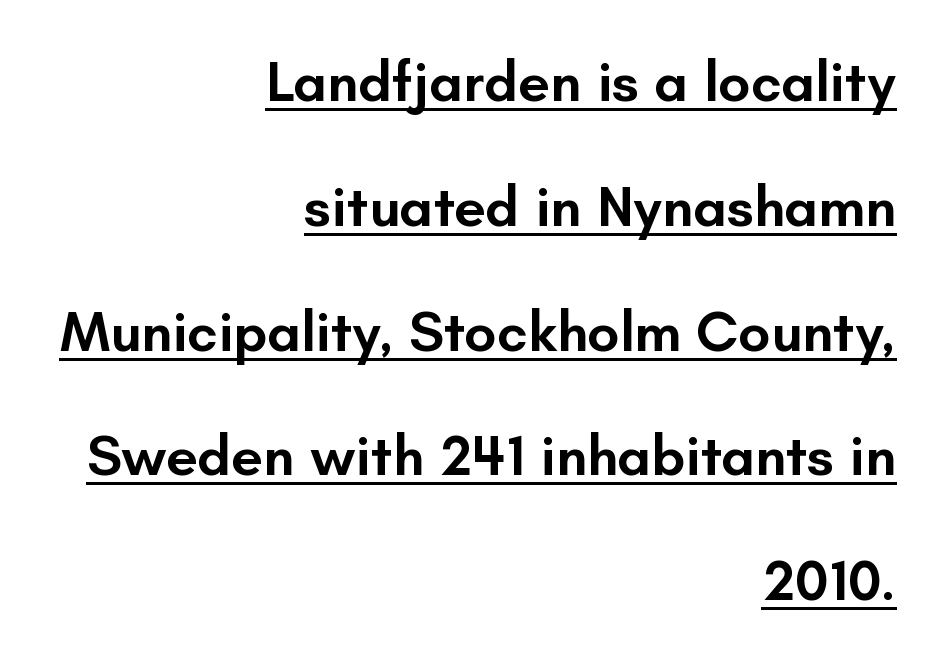
{"serif": "no", "italic": "no", "bold": "semi", "weight": "semibold", "width": "normal", "stroke_contrast": "low", "x_height": "small", "monospaced": "no", "underline": "yes", "align": "right", "line_spacing": "loose", "line_spacing_ratio": 2.19, "letter_spacing": "normal", "letter_spacing_em": 0.0, "glyph_px": 57}
